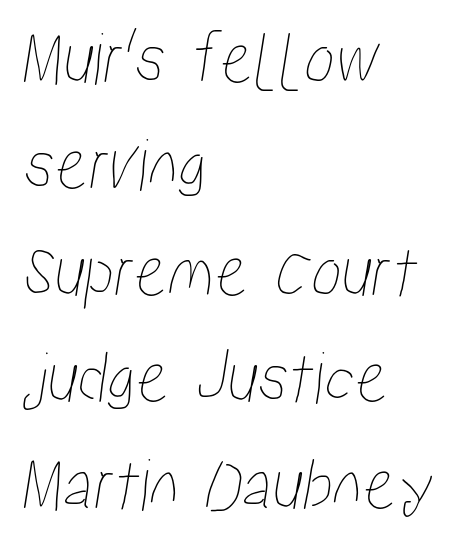
The image shows 76 px condensed type; set left-aligned, normal line spacing (1.4x), normal letter spacing, not underlined; low stroke contrast and a medium x-height.
